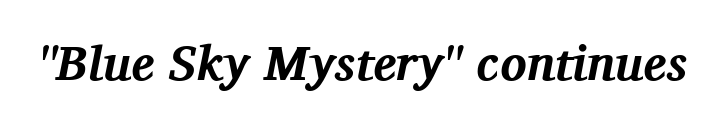
The image shows 49 px bold serif type, italic (leaning right); set normal letter spacing, not underlined; medium stroke contrast and a medium x-height.
